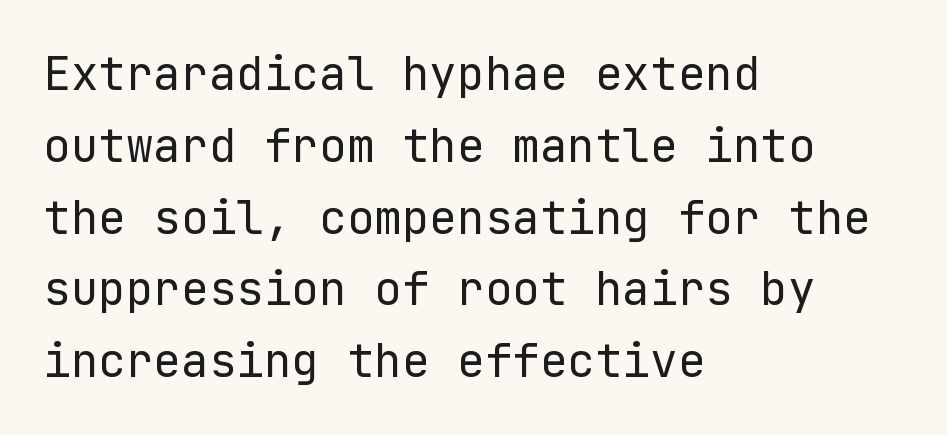
{"serif": "no", "italic": "no", "bold": "no", "weight": "regular", "width": "normal", "stroke_contrast": "low", "x_height": "medium", "underline": "no", "align": "left", "line_spacing": "normal", "line_spacing_ratio": 1.56, "letter_spacing": "normal", "letter_spacing_em": 0.0, "glyph_px": 46}
